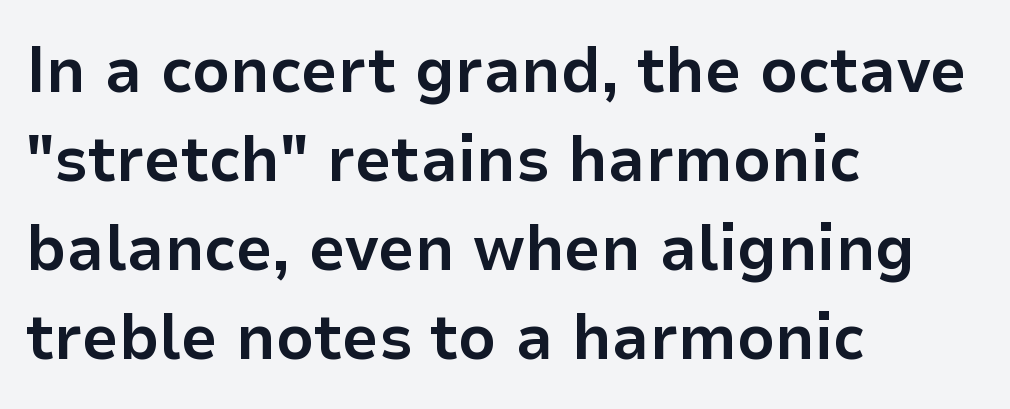
Q: Is the text bold? A: Yes.
Q: Is the text italic (slanted)? A: No, it is upright.
Q: Is the typeface a serif or a sans-serif typeface? A: Sans-serif.
Q: Is the text underlined? A: No.
Q: How is the paragraph aligned? A: Left-aligned.
Q: Is the spacing between letters normal or unusually wide? A: Normal.
Q: Is the spacing between lines tight, normal or loose? A: Normal.
Q: Width (condensed, normal, or wide)? A: Normal.
Q: Stroke contrast? A: Low.
Q: x-height? A: Medium.
Q: Monospaced? A: No.
